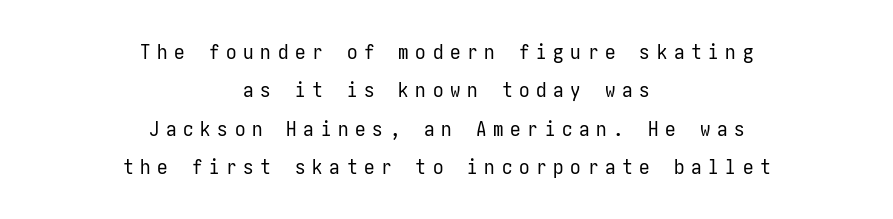
Words appear elongated and porous because spacing is wide. Every row of glyphs is offset so its center matches the block's center. This rendering features lettering with no underline. The strokes carry an ordinary text weight at most.
